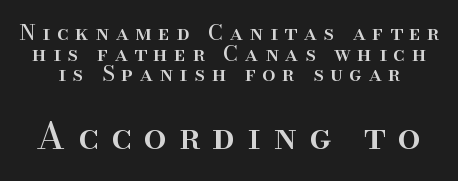
The image shows 37 px serif type, upright; set tight line spacing (0.98x), unusually wide letter spacing (+0.32 em), not underlined; the second (bottom) block is 1.76x larger; high stroke contrast and a small x-height.
